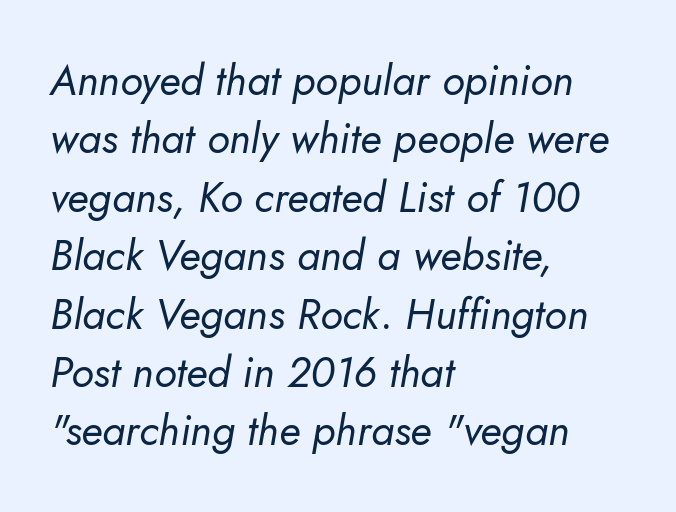
{"italic": "yes", "lean": "right", "slant_degrees": 5, "bold": "no", "weight": "regular", "width": "normal", "stroke_contrast": "low", "x_height": "small", "monospaced": "no", "underline": "no", "align": "left", "line_spacing": "normal", "line_spacing_ratio": 1.39, "letter_spacing": "normal", "letter_spacing_em": 0.0, "glyph_px": 42}
